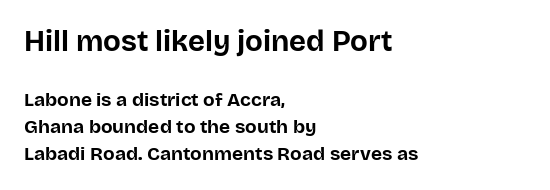
{"serif": "no", "italic": "no", "bold": "yes", "weight": "bold", "width": "normal", "stroke_contrast": "low", "x_height": "large", "monospaced": "no", "underline": "no", "align": "left", "line_spacing": "normal", "line_spacing_ratio": 1.41, "letter_spacing": "normal", "letter_spacing_em": 0.0, "larger_block": "first", "size_ratio": 1.53, "glyph_px": 29}
